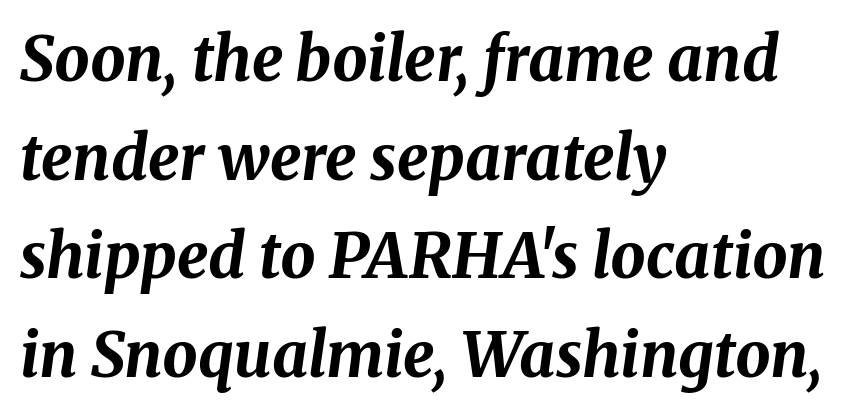
The image shows 62 px bold type, italic (leaning right); set left-aligned, normal line spacing (1.59x), normal letter spacing, not underlined; medium stroke contrast and a medium x-height.
